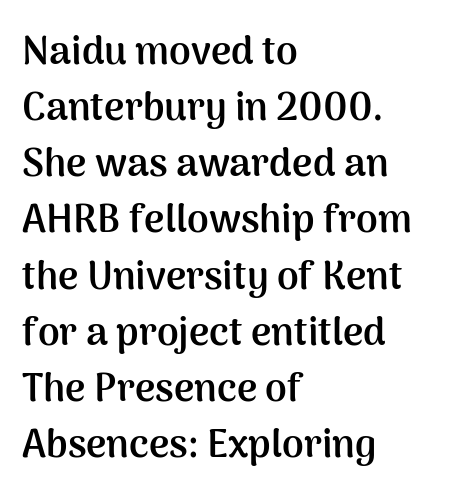
The image shows 39 px semibold sans-serif type, upright; set left-aligned, normal line spacing (1.44x), normal letter spacing, not underlined; medium stroke contrast and a medium x-height.
